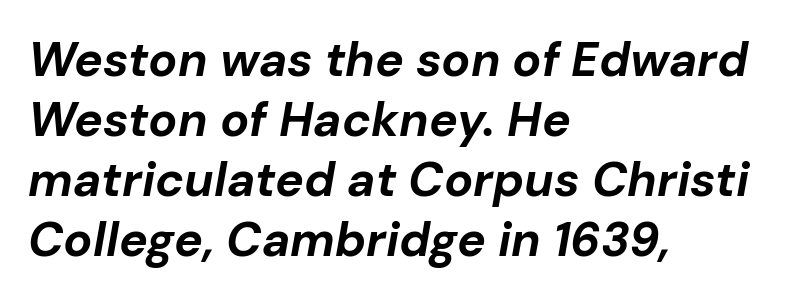
Q: Is the text bold? A: Yes.
Q: Is the text italic (slanted)? A: Yes, it leans right by about 10 degrees.
Q: Is the text underlined? A: No.
Q: How is the paragraph aligned? A: Left-aligned.
Q: Is the spacing between letters normal or unusually wide? A: Normal.
Q: Is the spacing between lines tight, normal or loose? A: Normal.
Q: Width (condensed, normal, or wide)? A: Normal.
Q: Stroke contrast? A: Low.
Q: x-height? A: Medium.
Q: Monospaced? A: No.
